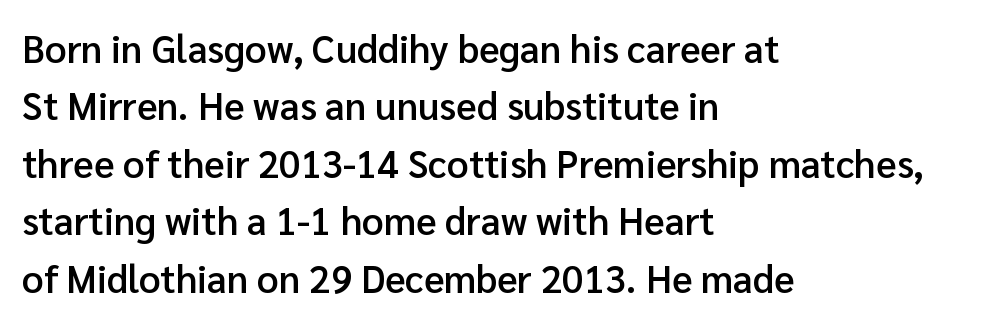
A student would call this left alignment; a typographer would say flush left, rag right. Spacing between characters is what you'd get straight out of the box. What's the leading like? Ordinary, nothing unusual. The face used here is proportionally spaced, like ordinary book or web type. Underlining? Definitely not there. Every letter is mildly thick-stroked: semibold rather than bold.
